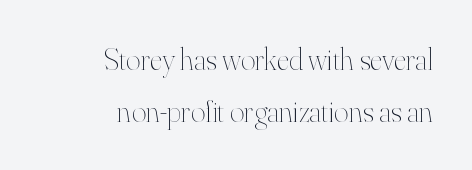
The gap between lines stays unmarked. Layout note: lines flush right. The strokes carry an ordinary text weight at most. These lines are rendered in a variable-pitch font. Quick note: interline space is typical. If you drew a line through each stem, it would be perfectly vertical.
